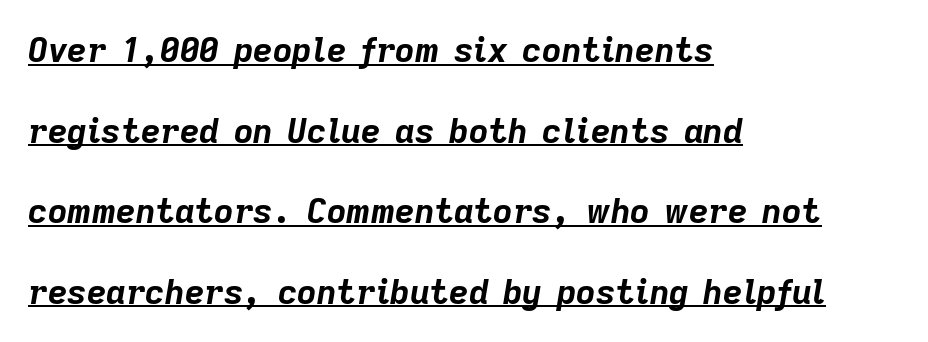
Q: Is the text bold? A: Yes.
Q: Is the text italic (slanted)? A: Yes, it leans right by about 9 degrees.
Q: Is the text underlined? A: Yes.
Q: How is the paragraph aligned? A: Left-aligned.
Q: Is the spacing between letters normal or unusually wide? A: Normal.
Q: Is the spacing between lines tight, normal or loose? A: Loose.
Q: Width (condensed, normal, or wide)? A: Normal.
Q: Stroke contrast? A: Low.
Q: x-height? A: Medium.
Q: Monospaced? A: No.
